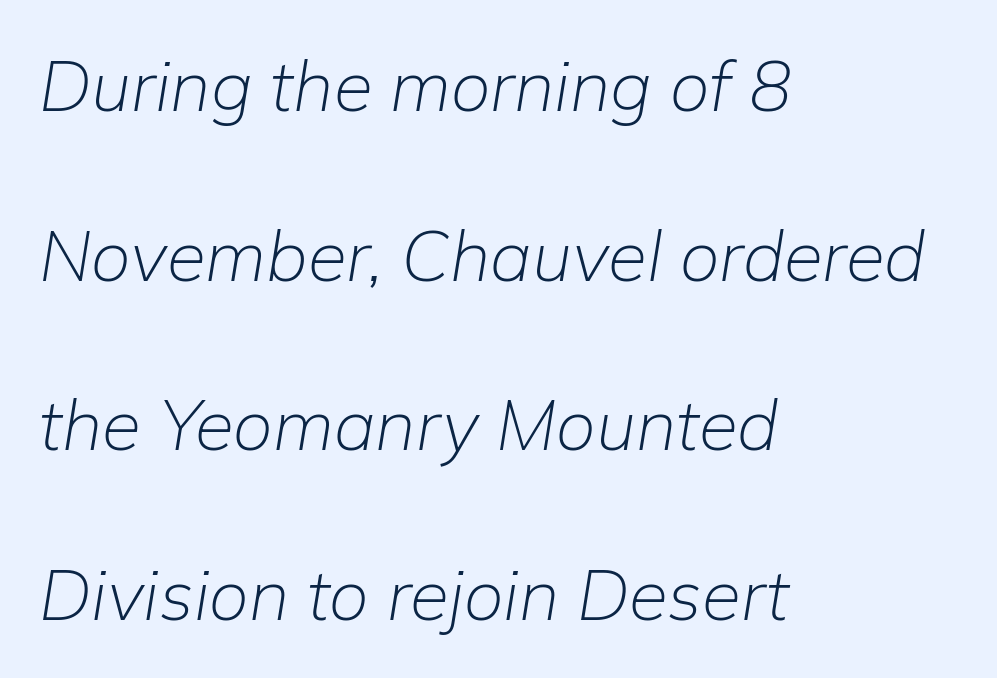
The image shows 71 px light type, italic (leaning right); set left-aligned, loose line spacing (2.39x), normal letter spacing, not underlined; low stroke contrast and a medium x-height.
